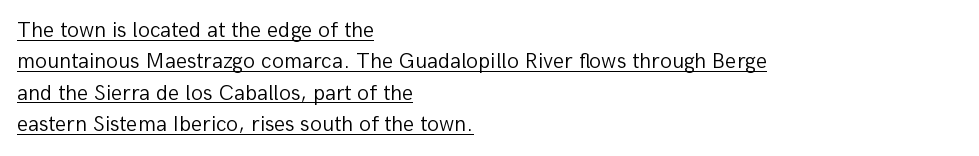
The image shows 22 px text type, upright; set left-aligned, normal line spacing (1.43x), normal letter spacing, underlined.
